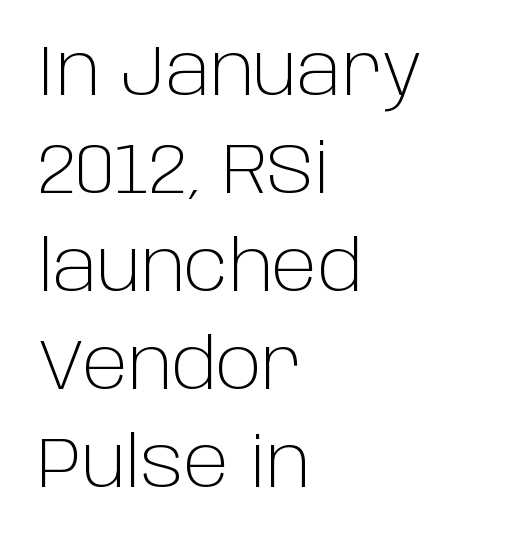
The image shows 71 px light sans-serif type, upright; set left-aligned, normal line spacing (1.38x), normal letter spacing, not underlined; low stroke contrast and a large x-height.
